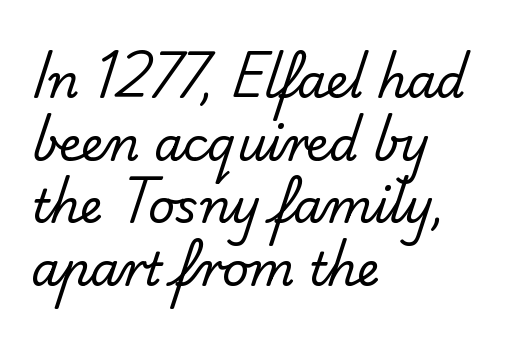
The passage is arranged the way most books set body copy — flush left. Observe the absence of serifs on each vertical stroke in this sample. How would I describe the line gaps? Plain and ordinary. Note the varied advance widths — an 'i' is clearly narrower than an 'm'.
